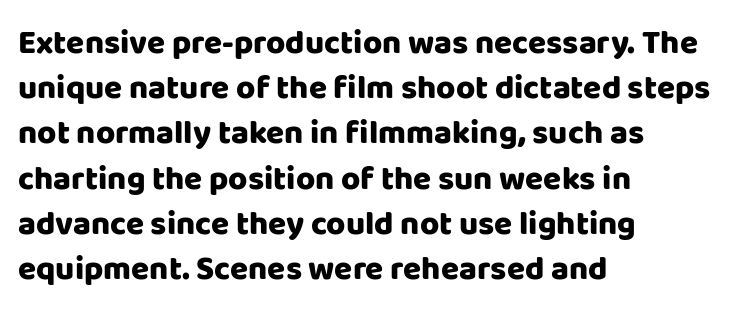
The image shows 33 px heavy sans-serif type, upright; set left-aligned, normal line spacing (1.37x), normal letter spacing, not underlined; low stroke contrast and a large x-height.
